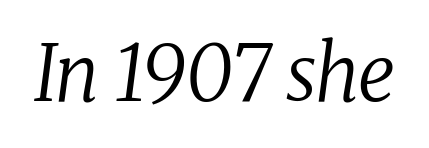
The image shows 77 px regular-weight serif type, italic (leaning right); set normal letter spacing, not underlined; medium stroke contrast and a medium x-height.
